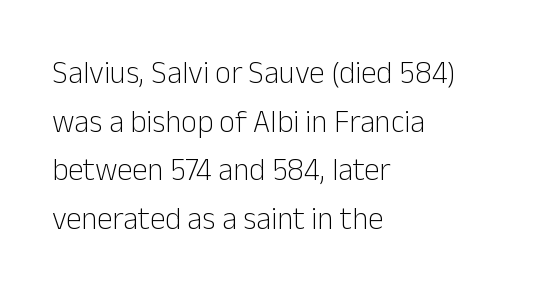
{"serif": "no", "italic": "no", "bold": "no", "weight": "light", "width": "normal", "stroke_contrast": "low", "x_height": "medium", "monospaced": "no", "underline": "no", "align": "left", "line_spacing": "normal", "line_spacing_ratio": 1.57, "letter_spacing": "normal", "letter_spacing_em": 0.0, "glyph_px": 31}
